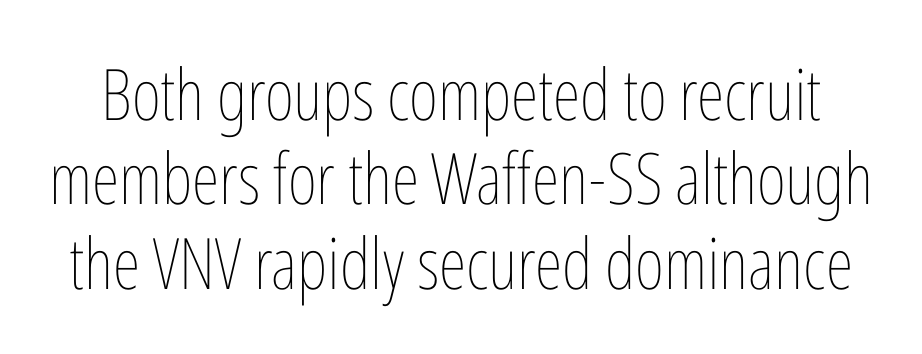
The image shows 71 px thin, condensed type, upright; set line spacing 1.19x, normal letter spacing, not underlined; low stroke contrast and a medium x-height.
